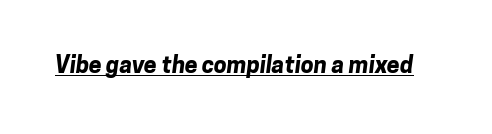
Q: Is the text bold? A: Yes.
Q: Is the text underlined? A: Yes.
Q: Is the spacing between letters normal or unusually wide? A: Normal.
